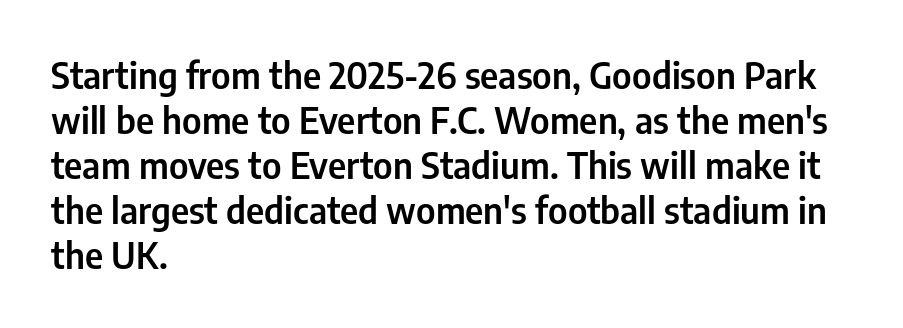
Examine the stroke ends and you'll find no serifs. Bare-footed words on every line. Each letter keeps its own natural width here, so spacing adapts to shape. Spacing between characters is what you'd get straight out of the box. How would I describe the line gaps? Plain and ordinary.
